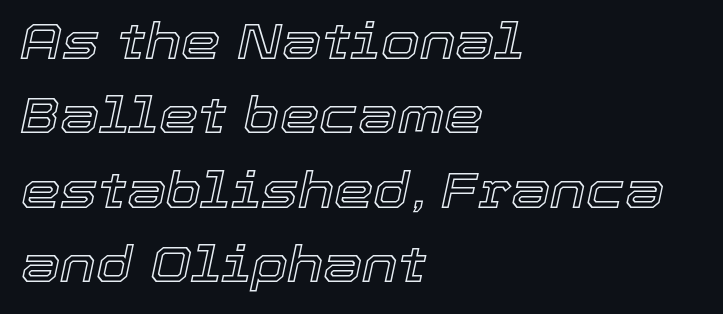
Q: Is the text italic (slanted)? A: Yes, it leans right by about 12 degrees.
Q: Is the text underlined? A: No.
Q: How is the paragraph aligned? A: Left-aligned.
Q: Is the spacing between letters normal or unusually wide? A: Normal.
Q: Is the spacing between lines tight, normal or loose? A: Normal.
Q: Width (condensed, normal, or wide)? A: Normal.
Q: x-height? A: Medium.
Q: Monospaced? A: No.
